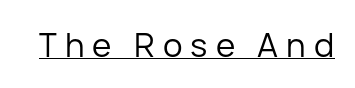
{"serif": "no", "italic": "no", "bold": "no", "weight": "regular", "width": "normal", "stroke_contrast": "low", "x_height": "medium", "monospaced": "no", "underline": "yes", "letter_spacing": "wide", "letter_spacing_em": 0.24, "glyph_px": 33}
